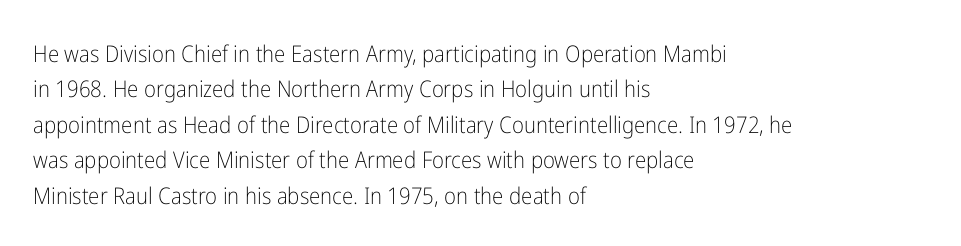
{"italic": "no", "bold": "no", "underline": "no", "align": "left", "line_spacing": "normal", "line_spacing_ratio": 1.54, "letter_spacing": "normal", "letter_spacing_em": 0.0, "glyph_px": 23}
